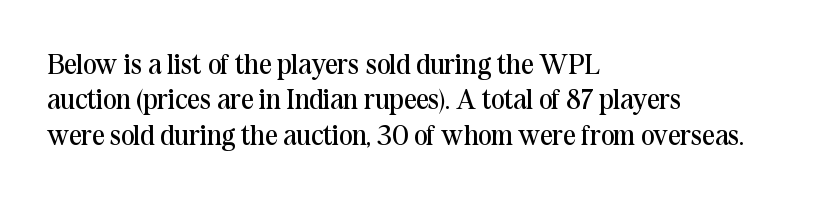
The space directly below the letters is spotless. Line beginnings align vertically; line endings do not. There is no visible air inserted between adjacent glyphs. Each stroke keeps to a modest, everyday thickness or less. The rows are spaced the way most documents space them.
